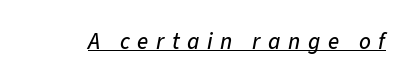
The image shows 23 px text type, italic (leaning right); set unusually wide letter spacing (+0.33 em), underlined.
